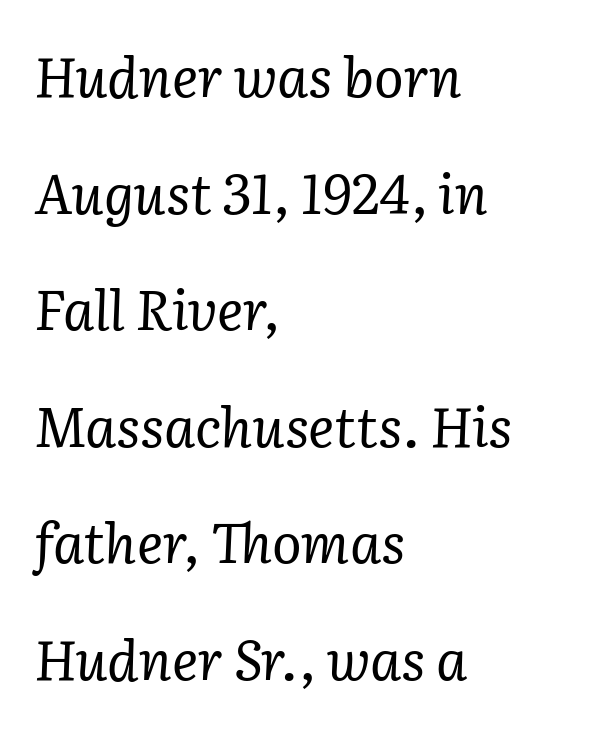
The image shows 55 px regular-weight serif type, italic (leaning right); set left-aligned, loose line spacing (2.12x), normal letter spacing, not underlined; low stroke contrast and a medium x-height.
